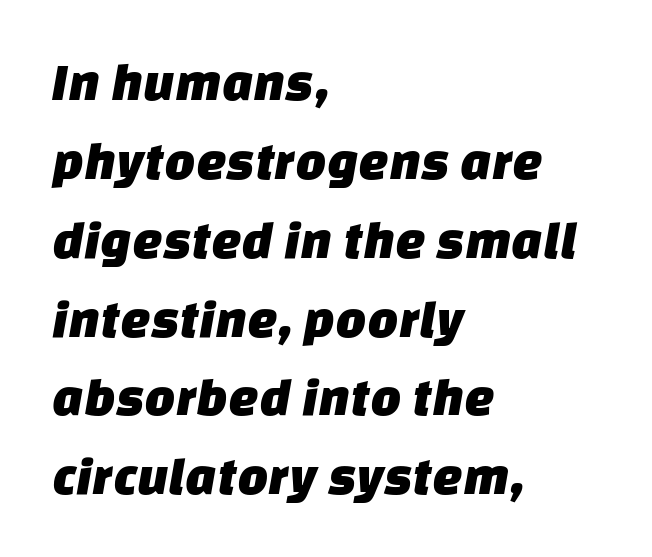
The image shows 54 px sans-serif type; set left-aligned, normal line spacing (1.46x), normal letter spacing, not underlined; low stroke contrast and a large x-height.
